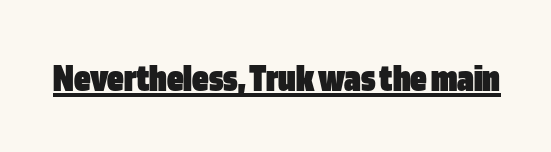
Q: Is the text bold? A: Yes.
Q: Is the text italic (slanted)? A: No, it is upright.
Q: Is the typeface a serif or a sans-serif typeface? A: Sans-serif.
Q: Is the text underlined? A: Yes.
Q: Is the spacing between letters normal or unusually wide? A: Normal.
Q: Width (condensed, normal, or wide)? A: Condensed.
Q: Stroke contrast? A: Low.
Q: x-height? A: Large.
Q: Monospaced? A: No.
